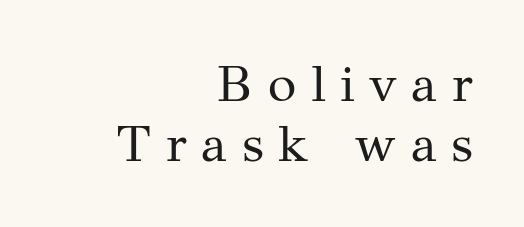
{"serif": "yes", "italic": "no", "bold": "no", "weight": "regular", "width": "normal", "stroke_contrast": "medium", "x_height": "medium", "monospaced": "no", "underline": "no", "align": "right", "line_spacing": "tight", "line_spacing_ratio": 1.15, "letter_spacing": "wide", "letter_spacing_em": 0.28, "glyph_px": 52}
